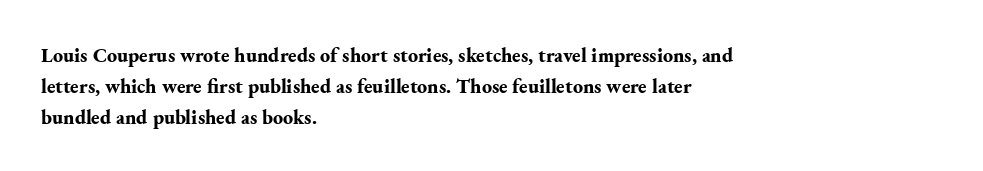
{"italic": "no", "bold": "yes", "underline": "no", "align": "left", "line_spacing": "normal", "line_spacing_ratio": 1.55, "letter_spacing": "normal", "letter_spacing_em": 0.0, "glyph_px": 20}
